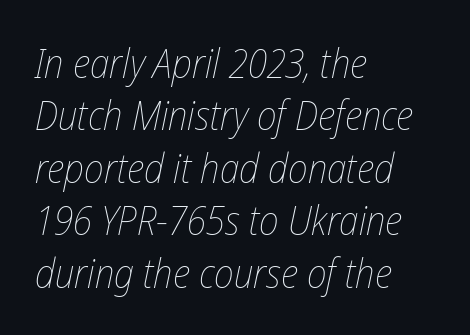
This sample keeps an unexceptional amount of space between lines. Each line starts at the same left margin while the right side varies. The baseline area is clear. Each stroke keeps to a modest, everyday thickness or less.
